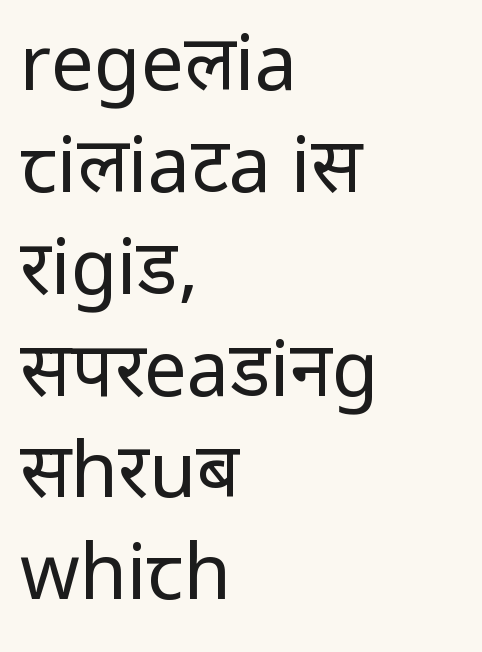
In terms of leading, this rendering sits right in the middle. The letters sit at their default tracking, neither squeezed nor spread. Note: no serifs on the glyphs. You can tell it's not italic because the verticals are truly vertical. On a weight scale, this lands at 450 or below.
